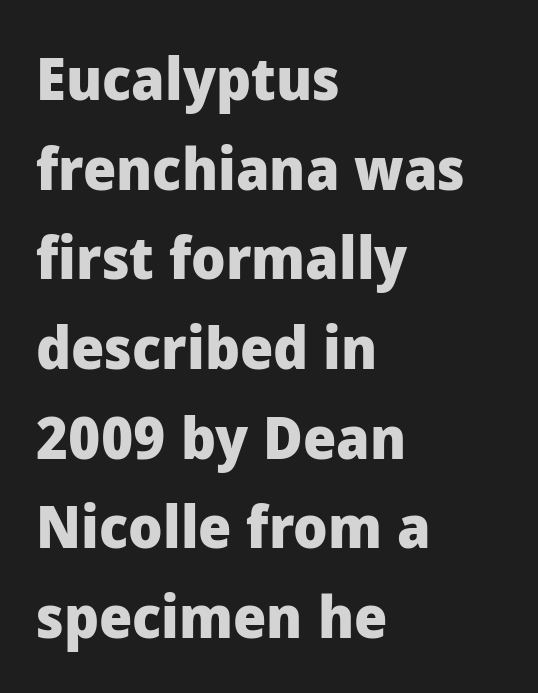
{"serif": "no", "italic": "no", "bold": "yes", "weight": "heavy", "width": "normal", "stroke_contrast": "low", "x_height": "medium", "monospaced": "no", "underline": "no", "align": "left", "line_spacing": "normal", "line_spacing_ratio": 1.52, "letter_spacing": "normal", "letter_spacing_em": 0.0, "glyph_px": 59}
